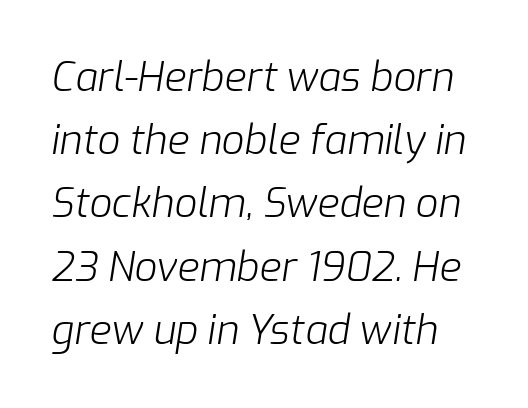
This block has exactly the height ordinary leading produces. An italicized treatment has been applied to the whole sample. Character widths vary here, with narrow letters taking less room than wide ones. Stems here are at most as thick as an everyday book face. Clear beneath every line of the passage.
